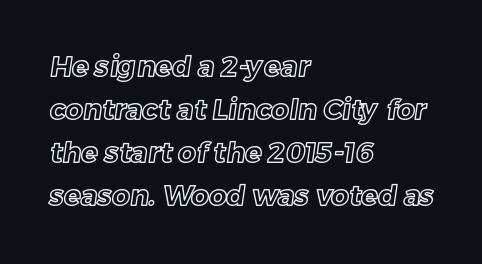
Q: Is the text underlined? A: No.
Q: How is the paragraph aligned? A: Left-aligned.
Q: Is the spacing between letters normal or unusually wide? A: Normal.
Q: Is the spacing between lines tight, normal or loose? A: Normal.
Q: Width (condensed, normal, or wide)? A: Normal.
Q: x-height? A: Medium.
Q: Monospaced? A: No.
